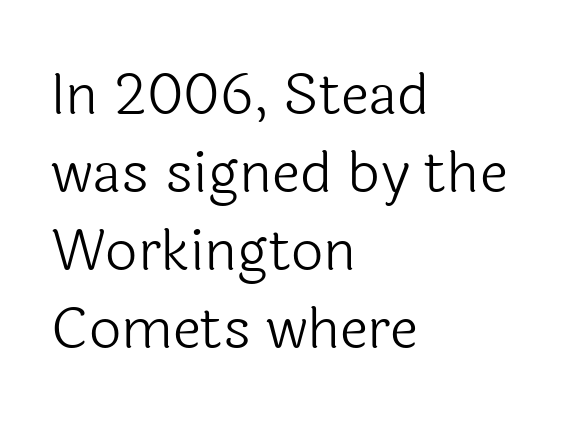
Tracking value appears to be zero — textbook default spacing. Weight: regular or lighter. This is sans-serif lettering, the kind often seen on screens and signage. This sample is left-justified, so line endings fall wherever the words run out. A typesetter would call this proportional, since set widths differ per character.
